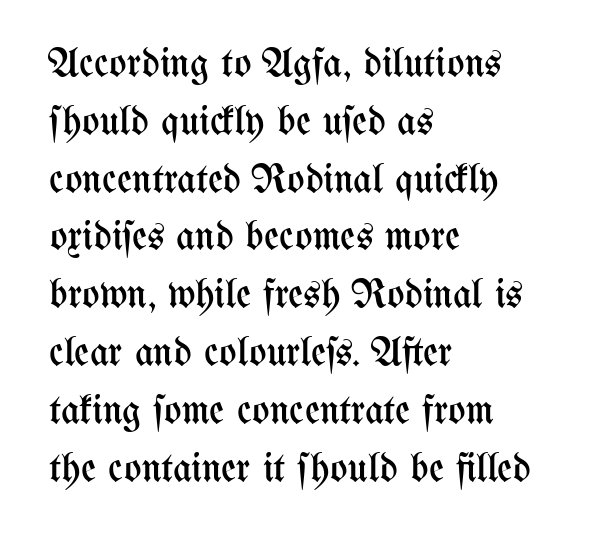
{"italic": "no", "bold": "no", "weight": "regular", "width": "condensed", "stroke_contrast": "medium", "x_height": "medium", "monospaced": "no", "underline": "no", "align": "left", "line_spacing": "normal", "line_spacing_ratio": 1.41, "letter_spacing": "normal", "letter_spacing_em": 0.0, "glyph_px": 41}
